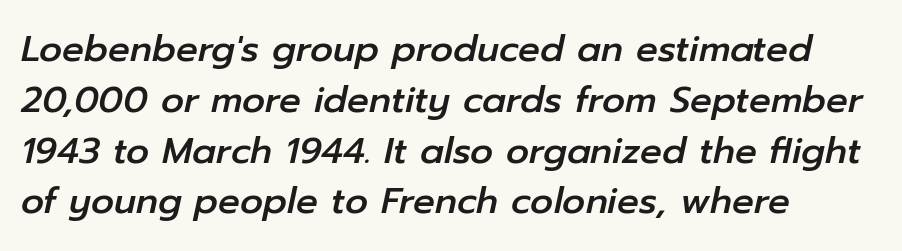
Q: Is the text italic (slanted)? A: Yes, it leans right by about 12 degrees.
Q: Is the text underlined? A: No.
Q: How is the paragraph aligned? A: Left-aligned.
Q: Is the spacing between letters normal or unusually wide? A: Normal.
Q: Is the spacing between lines tight, normal or loose? A: Normal.
Q: Width (condensed, normal, or wide)? A: Normal.
Q: Stroke contrast? A: Low.
Q: x-height? A: Medium.
Q: Monospaced? A: No.
